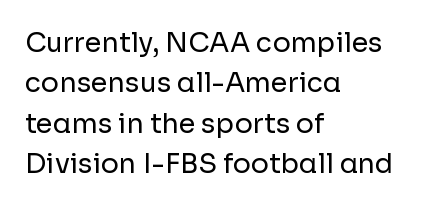
The passage shown stacks its lines at a standard gap. Students, note that the glyphs here touch the page at normal intervals. This reads as an unemphasized weight, regular at the heaviest. Typeset ragged right — the left edge is the straight one. No italicization has been applied; the sample stays upright.
